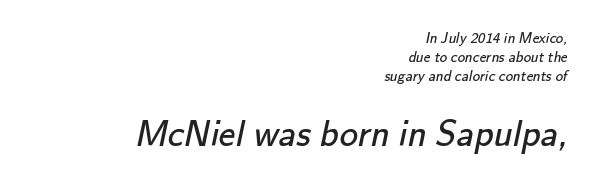
Q: Is the text bold? A: No.
Q: Is the typeface a serif or a sans-serif typeface? A: Sans-serif.
Q: Is the text underlined? A: No.
Q: How is the paragraph aligned? A: Right-aligned.
Q: Is the spacing between letters normal or unusually wide? A: Normal.
Q: Is the spacing between lines tight, normal or loose? A: Normal.
Q: Which block of text is set in a larger size, the first (top) or the second (bottom)? A: The second (bottom) one.
Q: Width (condensed, normal, or wide)? A: Normal.
Q: Stroke contrast? A: Low.
Q: x-height? A: Small.
Q: Monospaced? A: No.
